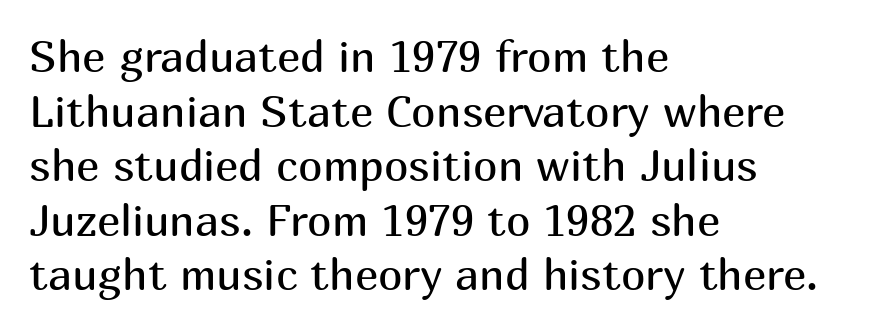
Compared with a typical body face, this is equally light or lighter still. Caption: standard tracking, unaltered. Proportional: the letters do not fall into vertical columns. Reading down the block, your eye returns to a fixed left position each line. Plain, unruled lines of type. Are there feet on the stems? There aren't — it's a sans.
